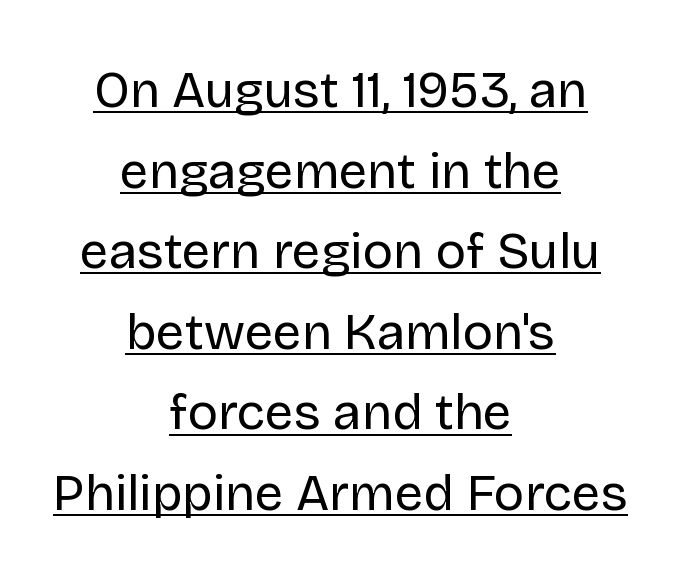
{"serif": "no", "italic": "no", "bold": "no", "weight": "regular", "width": "normal", "stroke_contrast": "low", "x_height": "large", "monospaced": "no", "underline": "yes", "align": "center", "line_spacing": "normal", "line_spacing_ratio": 1.58, "letter_spacing": "normal", "letter_spacing_em": 0.0, "glyph_px": 51}
